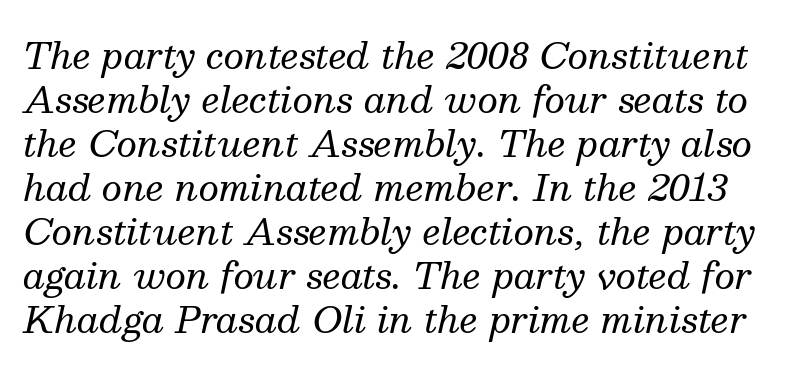
Q: Is the text bold? A: No.
Q: Is the text italic (slanted)? A: Yes, it leans right by about 13 degrees.
Q: Is the typeface a serif or a sans-serif typeface? A: Serif.
Q: Is the text underlined? A: No.
Q: Is the spacing between letters normal or unusually wide? A: Normal.
Q: Width (condensed, normal, or wide)? A: Normal.
Q: Stroke contrast? A: Medium.
Q: x-height? A: Medium.
Q: Monospaced? A: No.
